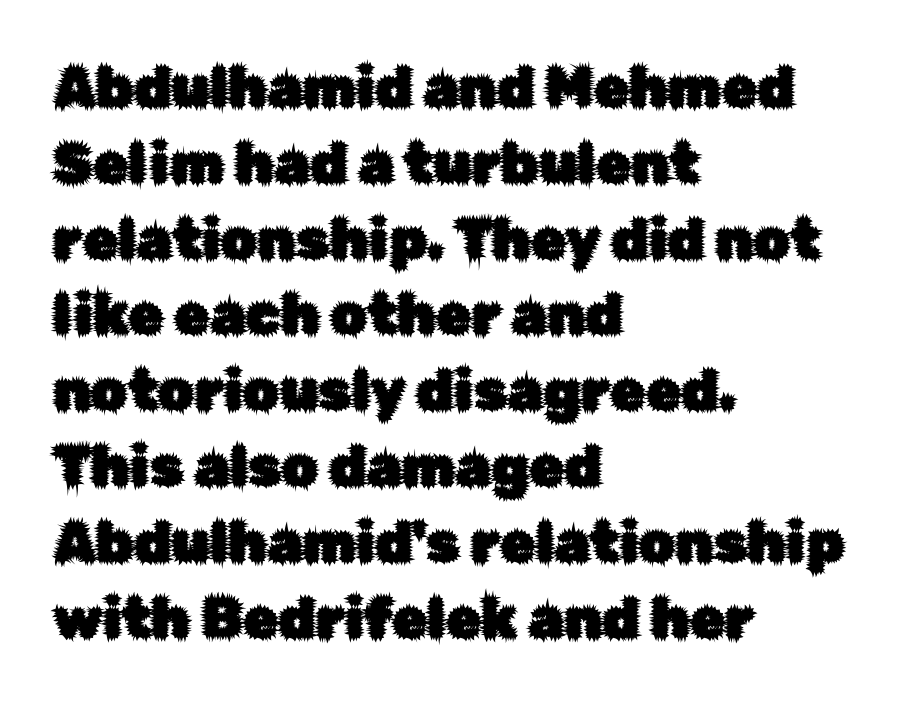
{"serif": "no", "italic": "no", "width": "normal", "stroke_contrast": "low", "x_height": "medium", "monospaced": "no", "underline": "no", "align": "left", "line_spacing": "normal", "line_spacing_ratio": 1.33, "letter_spacing": "normal", "letter_spacing_em": 0.0, "glyph_px": 57}
